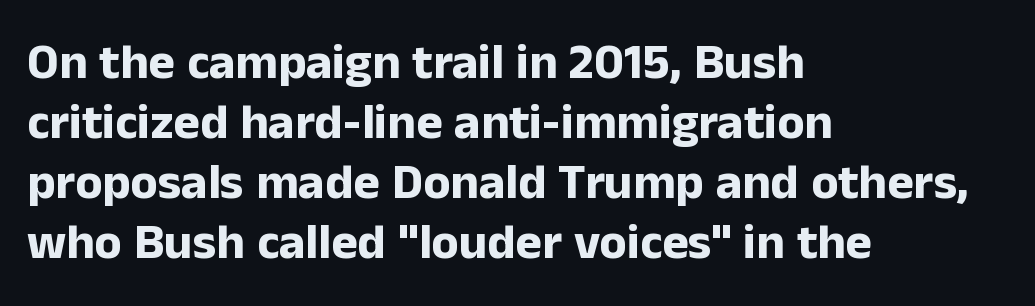
{"serif": "no", "italic": "no", "bold": "yes", "weight": "bold", "width": "normal", "stroke_contrast": "low", "x_height": "medium", "monospaced": "no", "underline": "no", "align": "left", "line_spacing_ratio": 1.2, "letter_spacing": "normal", "letter_spacing_em": 0.0, "glyph_px": 50}
